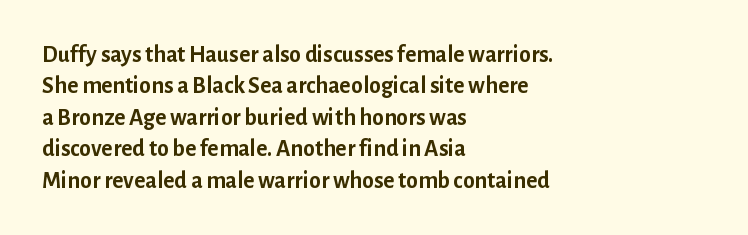
{"italic": "no", "bold": "yes", "underline": "no", "align": "left", "line_spacing": "normal", "line_spacing_ratio": 1.31, "letter_spacing": "normal", "letter_spacing_em": 0.0, "glyph_px": 24}
